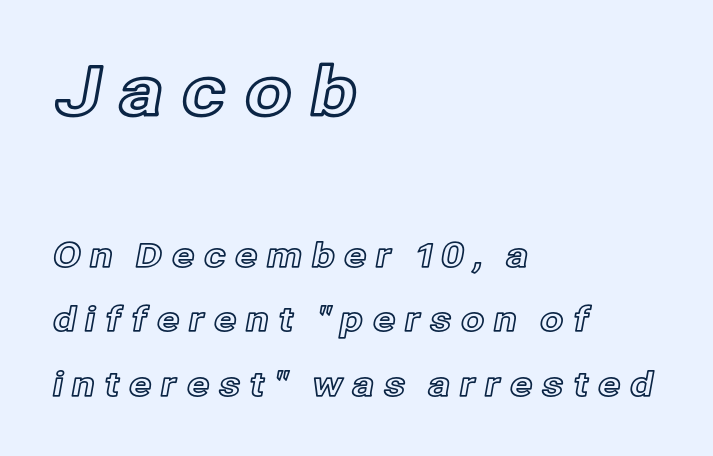
Q: Is the text italic (slanted)? A: Yes.
Q: Is the text underlined? A: No.
Q: How is the paragraph aligned? A: Left-aligned.
Q: Is the spacing between letters normal or unusually wide? A: Unusually wide.
Q: Is the spacing between lines tight, normal or loose? A: Loose.
Q: Which block of text is set in a larger size, the first (top) or the second (bottom)? A: The first (top) one.
Q: Width (condensed, normal, or wide)? A: Normal.
Q: x-height? A: Medium.
Q: Monospaced? A: No.
